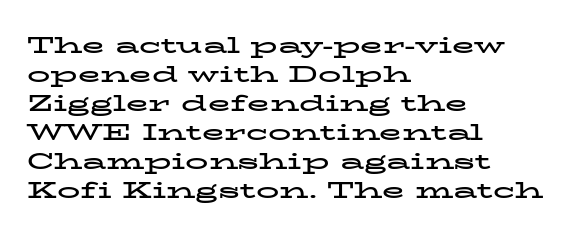
The image shows 23 px bold type, upright; set left-aligned, normal line spacing (1.26x), normal letter spacing, not underlined.
